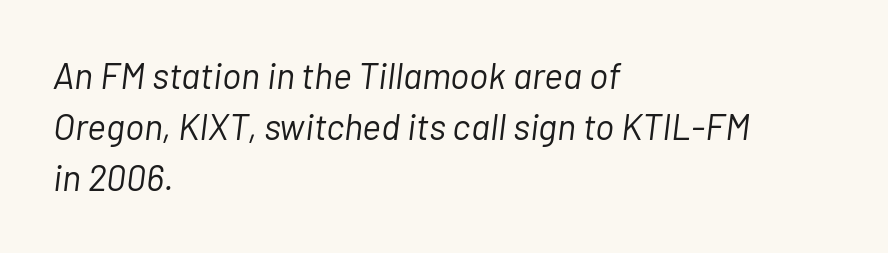
Horizontal bands of white between lines are of average thickness. Check under the words: just untouched page. These lines are rendered in a variable-pitch font. The whole block is typeset with a tilt. Nobody touched the tracking dial on this one. Each line starts at the same left margin while the right side varies.
